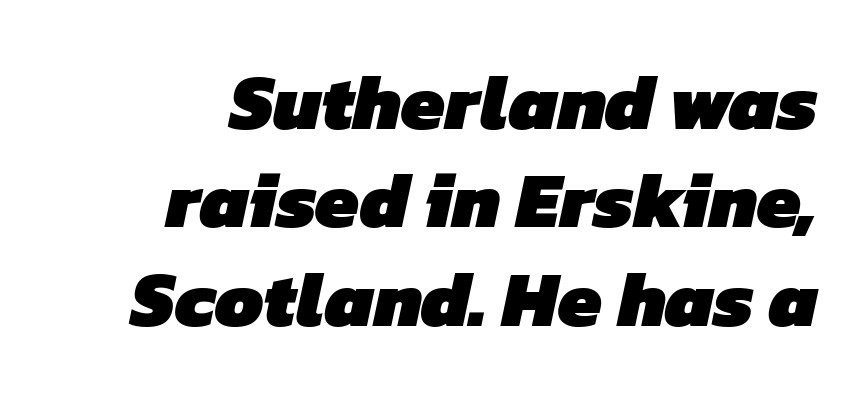
{"serif": "no", "bold": "yes", "weight": "heavy", "width": "normal", "stroke_contrast": "low", "x_height": "medium", "monospaced": "no", "underline": "no", "align": "right", "line_spacing": "normal", "line_spacing_ratio": 1.26, "letter_spacing": "normal", "letter_spacing_em": 0.0, "glyph_px": 78}
